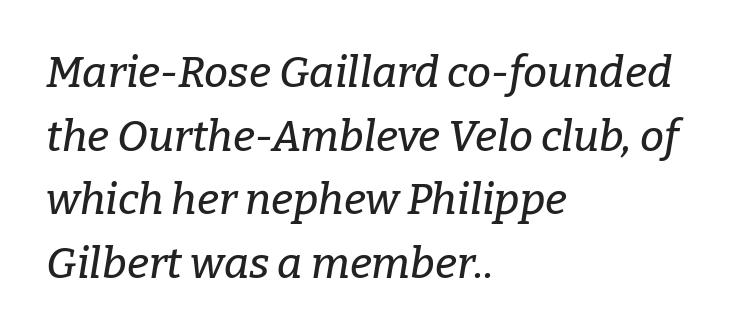
{"serif": "yes", "italic": "yes", "lean": "right", "slant_degrees": 9, "width": "normal", "stroke_contrast": "low", "x_height": "medium", "monospaced": "no", "underline": "no", "align": "left", "line_spacing": "normal", "line_spacing_ratio": 1.48, "letter_spacing": "normal", "letter_spacing_em": 0.0, "glyph_px": 43}
